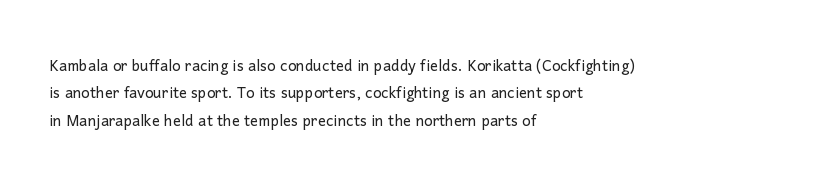
The image shows 20 px text type, upright; set left-aligned, normal line spacing (1.37x), normal letter spacing, not underlined.
